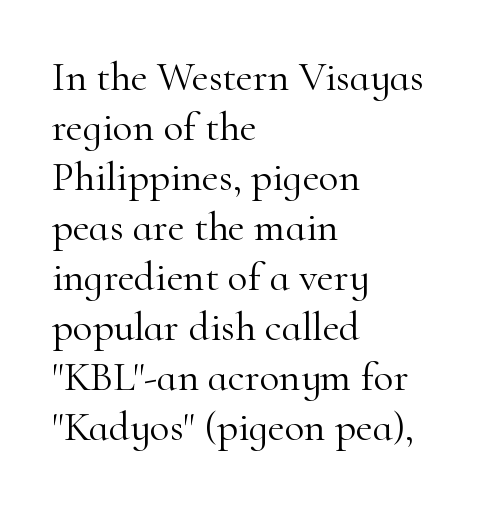
Q: Is the text bold? A: No.
Q: Is the text italic (slanted)? A: No, it is upright.
Q: Is the typeface a serif or a sans-serif typeface? A: Serif.
Q: Is the text underlined? A: No.
Q: How is the paragraph aligned? A: Left-aligned.
Q: Is the spacing between letters normal or unusually wide? A: Normal.
Q: Width (condensed, normal, or wide)? A: Normal.
Q: Stroke contrast? A: High.
Q: x-height? A: Small.
Q: Monospaced? A: No.
